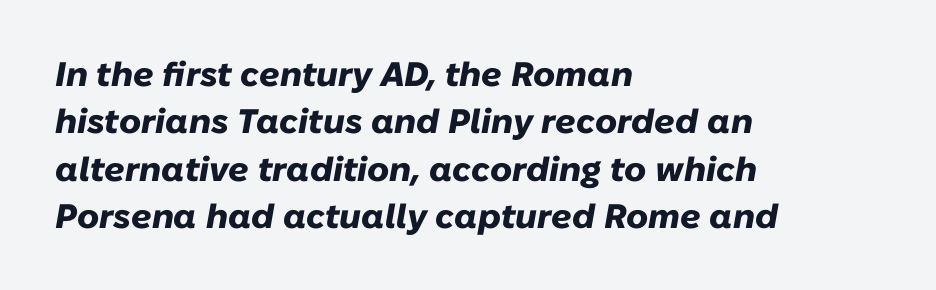
The image shows 34 px heavy type, italic (leaning right); set left-aligned, normal line spacing (1.39x), normal letter spacing, not underlined; low stroke contrast and a medium x-height.
